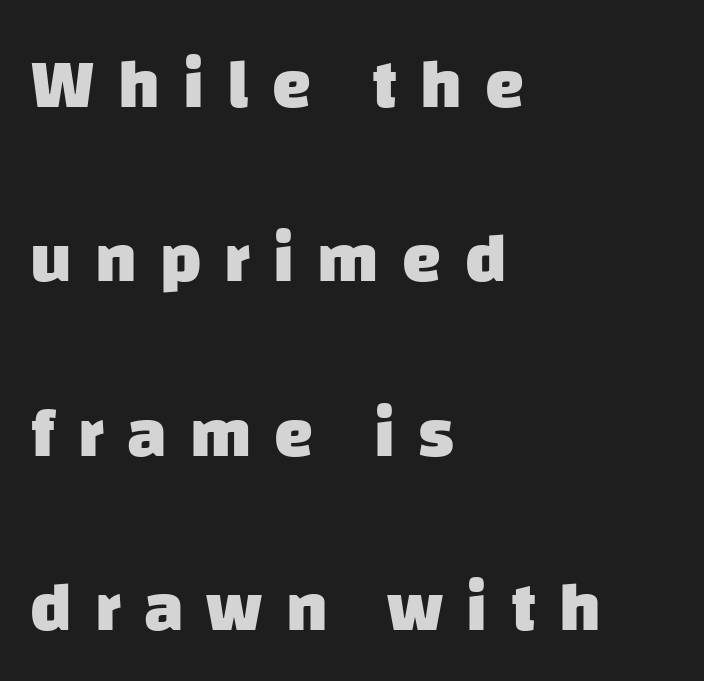
The image shows 70 px heavy sans-serif type; set left-aligned, loose line spacing (2.49x), unusually wide letter spacing (+0.33 em), not underlined; low stroke contrast and a large x-height.
